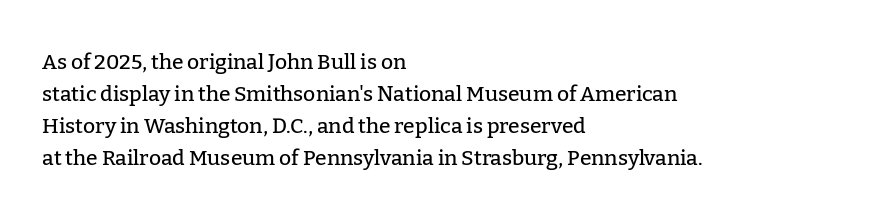
The image shows 21 px text type, upright; set left-aligned, normal line spacing (1.53x), normal letter spacing, not underlined.
